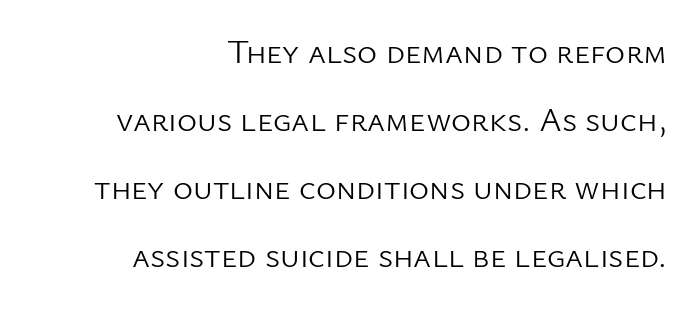
Plain, unruled lines of type. You could fit nearly another row in the gap between these rows. A sans-serif font was chosen for this passage. Horizontally, the lines are justified to the trailing edge only.
